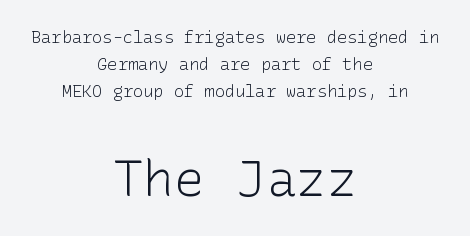
{"serif": "no", "italic": "no", "bold": "no", "weight": "light", "width": "normal", "stroke_contrast": "low", "x_height": "medium", "underline": "no", "align": "center", "line_spacing": "normal", "line_spacing_ratio": 1.58, "letter_spacing": "normal", "letter_spacing_em": 0.0, "larger_block": "second", "size_ratio": 3.0, "glyph_px": 51}
